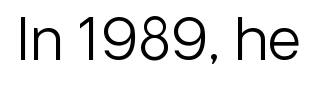
Serif or sans? Sans — the stroke terminals are bare. Has an underline been added? It has not. Do the characters align in a grid? No, the font is proportional. The type sits square on the baseline with zero lean. In terms of letterspacing, this is plain default setting.
